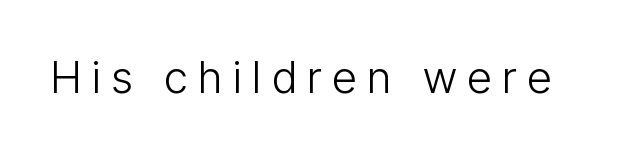
The image shows 44 px light, condensed sans-serif type, upright; set unusually wide letter spacing (+0.24 em), not underlined; low stroke contrast and a medium x-height.
